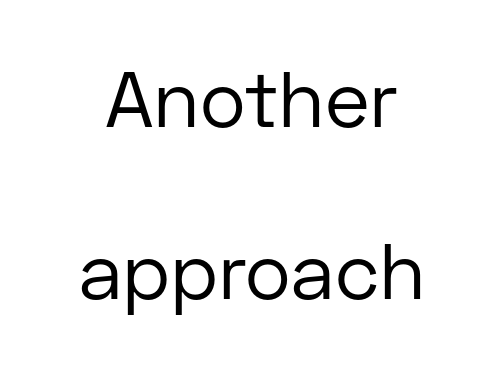
{"serif": "no", "italic": "no", "bold": "no", "weight": "regular", "width": "normal", "stroke_contrast": "low", "x_height": "medium", "monospaced": "no", "underline": "no", "line_spacing": "loose", "line_spacing_ratio": 2.2, "letter_spacing": "normal", "letter_spacing_em": 0.0, "glyph_px": 78}
